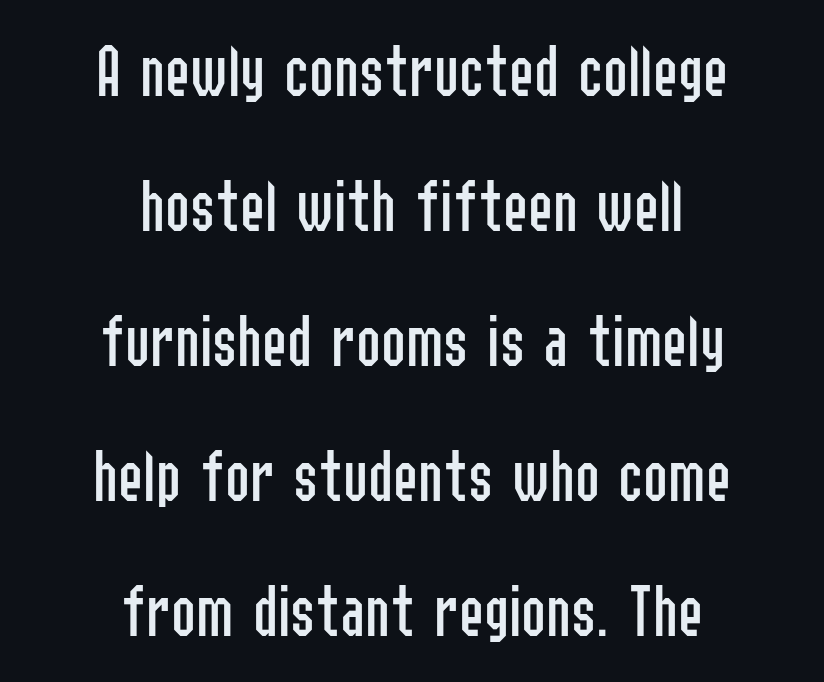
{"serif": "no", "italic": "no", "bold": "no", "weight": "regular", "width": "condensed", "stroke_contrast": "low", "x_height": "medium", "monospaced": "no", "underline": "no", "align": "center", "line_spacing_ratio": 1.8, "letter_spacing": "normal", "letter_spacing_em": 0.0, "glyph_px": 75}
